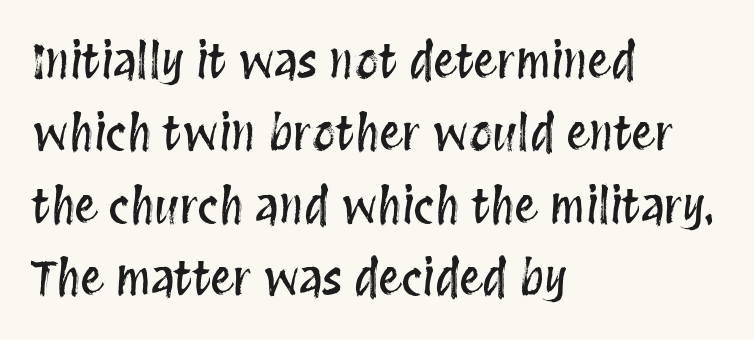
Q: Is the text italic (slanted)? A: No, it is upright.
Q: Is the text underlined? A: No.
Q: How is the paragraph aligned? A: Left-aligned.
Q: Is the spacing between letters normal or unusually wide? A: Normal.
Q: Is the spacing between lines tight, normal or loose? A: Normal.
Q: Width (condensed, normal, or wide)? A: Condensed.
Q: Stroke contrast? A: Medium.
Q: x-height? A: Large.
Q: Monospaced? A: No.
